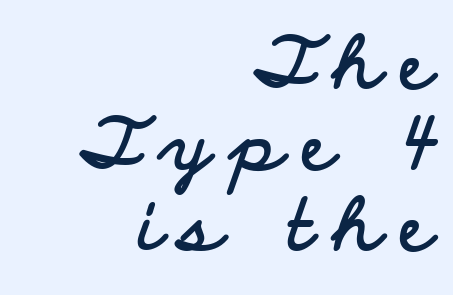
The image shows 70 px bold, wide sans-serif type; set right-aligned, line spacing 1.16x, unusually wide letter spacing (+0.27 em), not underlined; low stroke contrast and a small x-height.
